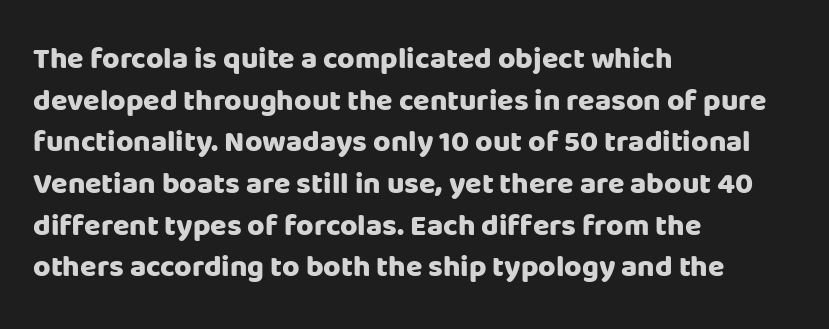
{"serif": "no", "italic": "no", "bold": "yes", "weight": "heavy", "width": "normal", "stroke_contrast": "low", "x_height": "large", "monospaced": "no", "underline": "no", "align": "left", "line_spacing": "normal", "line_spacing_ratio": 1.39, "letter_spacing": "normal", "letter_spacing_em": 0.0, "glyph_px": 30}
